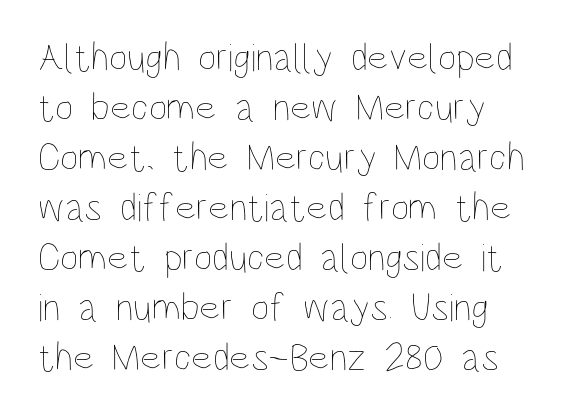
Q: Is the text bold? A: No.
Q: Is the text italic (slanted)? A: No, it is upright.
Q: Is the text underlined? A: No.
Q: Is the spacing between letters normal or unusually wide? A: Normal.
Q: Is the spacing between lines tight, normal or loose? A: Normal.
Q: Width (condensed, normal, or wide)? A: Condensed.
Q: Stroke contrast? A: Low.
Q: x-height? A: Large.
Q: Monospaced? A: No.
